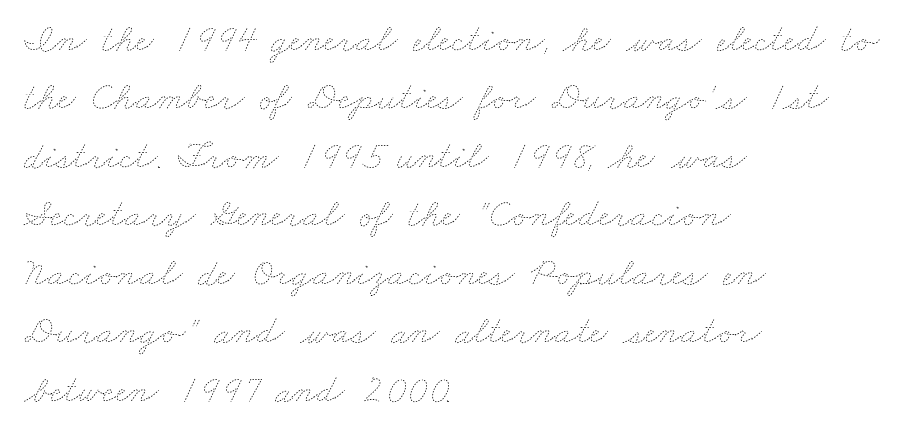
Q: Is the text bold? A: No.
Q: Is the text underlined? A: No.
Q: How is the paragraph aligned? A: Left-aligned.
Q: Is the spacing between letters normal or unusually wide? A: Normal.
Q: Is the spacing between lines tight, normal or loose? A: Normal.
Q: Width (condensed, normal, or wide)? A: Wide.
Q: Stroke contrast? A: Low.
Q: x-height? A: Small.
Q: Monospaced? A: No.
